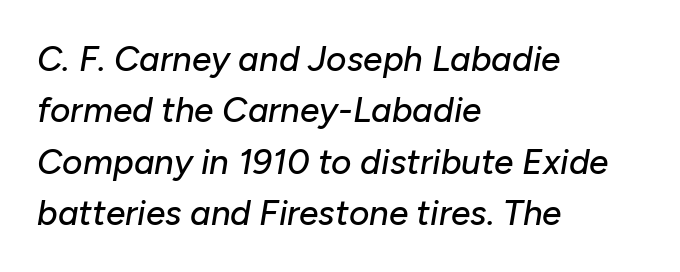
{"italic": "yes", "lean": "right", "slant_degrees": 10, "width": "normal", "stroke_contrast": "low", "x_height": "medium", "monospaced": "no", "underline": "no", "align": "left", "line_spacing": "normal", "line_spacing_ratio": 1.47, "letter_spacing": "normal", "letter_spacing_em": 0.0, "glyph_px": 35}
